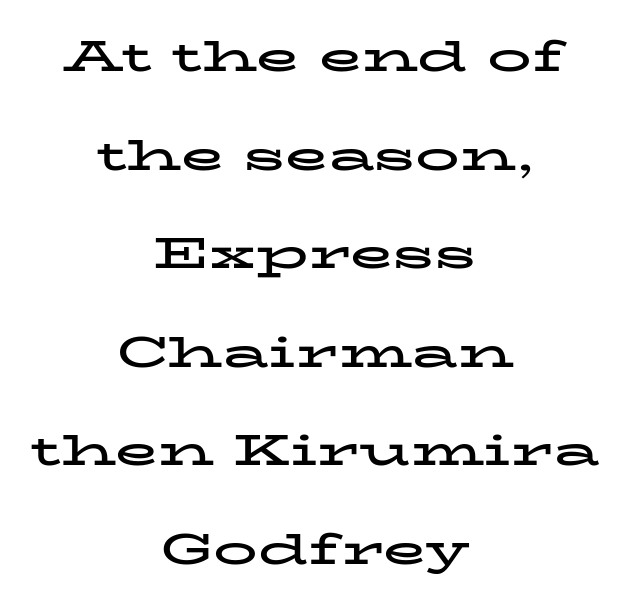
The font family rendered here belongs to the serif group. The face used here is proportionally spaced, like ordinary book or web type. The glyphs have the mass of a bold cut. The axis of the letterforms is exactly vertical. Is the block centered? Yes — each line is placed symmetrically about the middle. Clear beneath every line of the passage.
